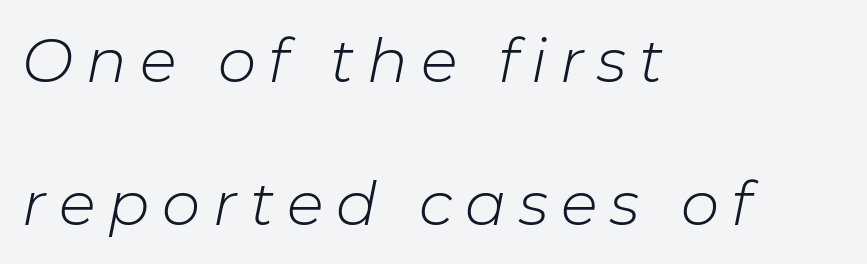
Q: Is the text bold? A: No.
Q: Is the text italic (slanted)? A: Yes, it leans right by about 11 degrees.
Q: Is the text underlined? A: No.
Q: How is the paragraph aligned? A: Left-aligned.
Q: Is the spacing between letters normal or unusually wide? A: Unusually wide.
Q: Is the spacing between lines tight, normal or loose? A: Loose.
Q: Width (condensed, normal, or wide)? A: Normal.
Q: Stroke contrast? A: Low.
Q: x-height? A: Medium.
Q: Monospaced? A: No.
